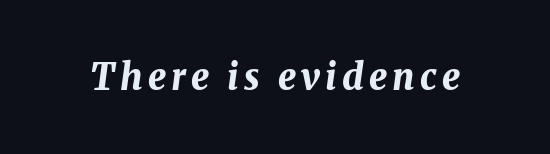
Slant detected: the letters are inclined. This sample has the flowing, uneven cadence of proportional lettering. Descenders hang freely into open space. Chunky letters — that's bold for sure.
